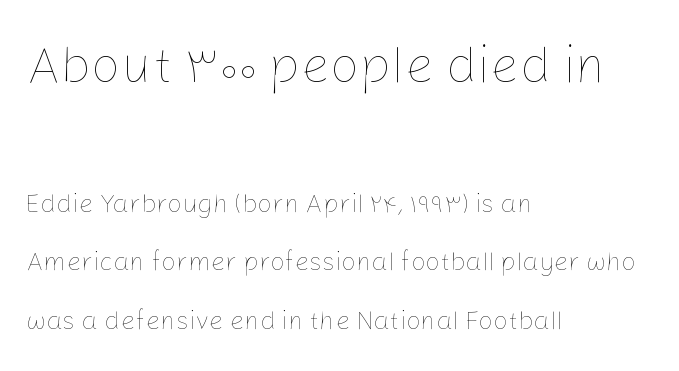
These lines are rendered in a variable-pitch font. Does the leading feel generous? Absolutely, it's lavish. Reading top to bottom, the characters get smaller at the block break. Nobody touched the tracking dial on this one. The letters stand straight up with perfectly vertical stems.
